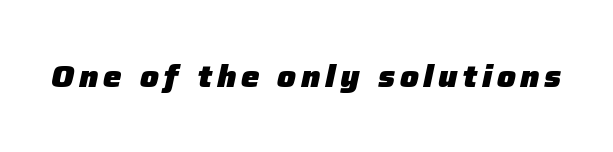
{"italic": "yes", "lean": "right", "slant_degrees": 12, "bold": "yes", "weight": "heavy", "width": "normal", "stroke_contrast": "low", "x_height": "medium", "monospaced": "no", "underline": "no", "glyph_px": 31}
